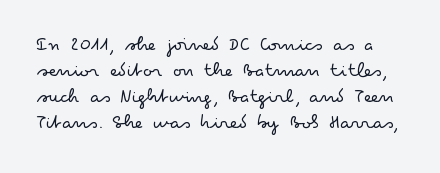
Q: Is the text bold? A: No.
Q: Is the text italic (slanted)? A: No, it is upright.
Q: Is the text underlined? A: No.
Q: Is the spacing between letters normal or unusually wide? A: Normal.
